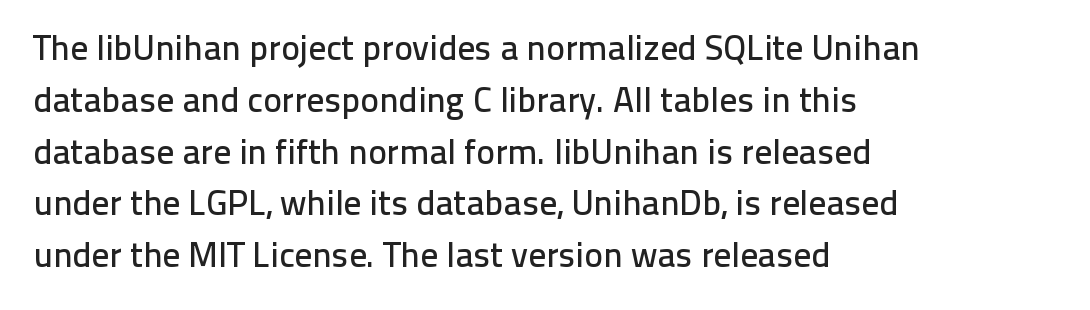
{"serif": "no", "italic": "no", "width": "normal", "stroke_contrast": "low", "x_height": "medium", "monospaced": "no", "underline": "no", "align": "left", "line_spacing": "normal", "line_spacing_ratio": 1.48, "letter_spacing": "normal", "letter_spacing_em": 0.0, "glyph_px": 35}
